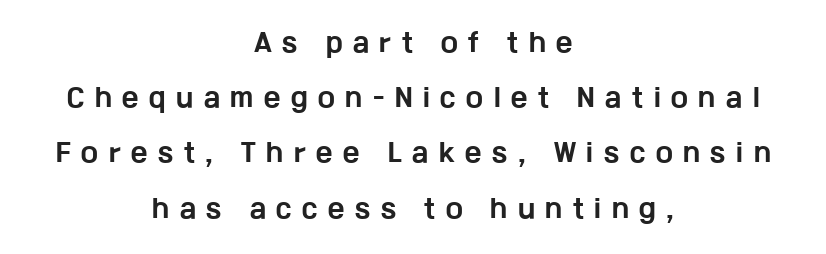
Look at the tracking — it's clearly loosened, letters drifting apart. Notice how thick the strokes are: this is what a full bold looks like. Alignment: centered. Honestly, the rows look like they've been pulled way apart. These lines were composed using upright roman letters.
